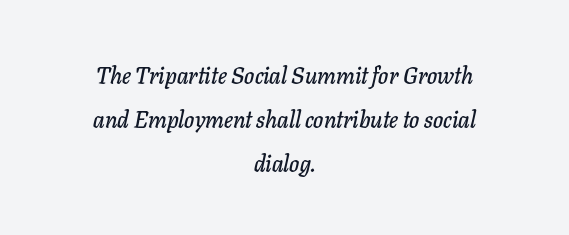
Q: Is the text italic (slanted)? A: Yes, it leans right by about 11 degrees.
Q: Is the text underlined? A: No.
Q: How is the paragraph aligned? A: Centered.
Q: Is the spacing between letters normal or unusually wide? A: Normal.
Q: Is the spacing between lines tight, normal or loose? A: Loose.
